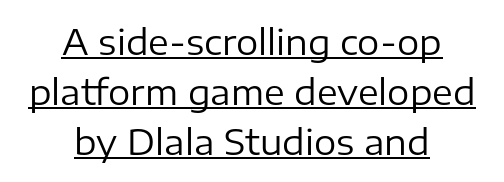
Q: Is the text bold? A: No.
Q: Is the text italic (slanted)? A: No, it is upright.
Q: Is the typeface a serif or a sans-serif typeface? A: Sans-serif.
Q: Is the text underlined? A: Yes.
Q: How is the paragraph aligned? A: Centered.
Q: Is the spacing between letters normal or unusually wide? A: Normal.
Q: Is the spacing between lines tight, normal or loose? A: Normal.
Q: Width (condensed, normal, or wide)? A: Normal.
Q: Stroke contrast? A: Low.
Q: x-height? A: Medium.
Q: Monospaced? A: No.
